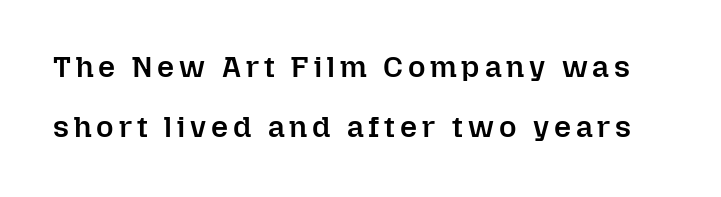
Q: Is the text bold? A: Semi-bold.
Q: Is the text italic (slanted)? A: No, it is upright.
Q: Is the text underlined? A: No.
Q: Is the spacing between lines tight, normal or loose? A: Loose.
Q: Width (condensed, normal, or wide)? A: Normal.
Q: Stroke contrast? A: Low.
Q: x-height? A: Medium.
Q: Monospaced? A: No.
